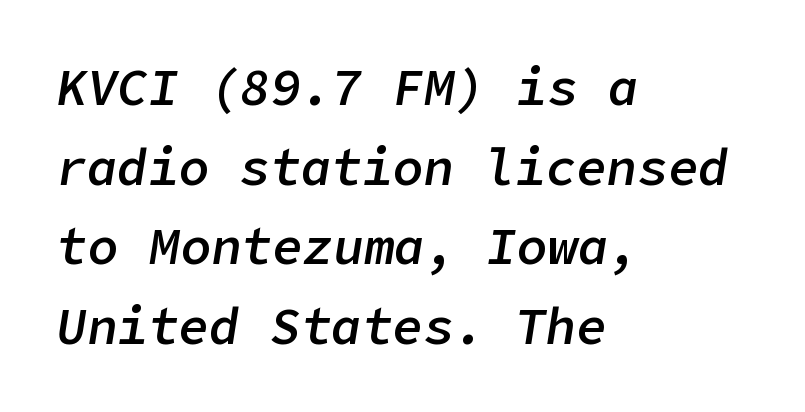
Tracking value appears to be zero — textbook default spacing. This rendering features lettering with no underline. Typeset ragged right — the left edge is the straight one. How would I describe the line gaps? Plain and ordinary.
